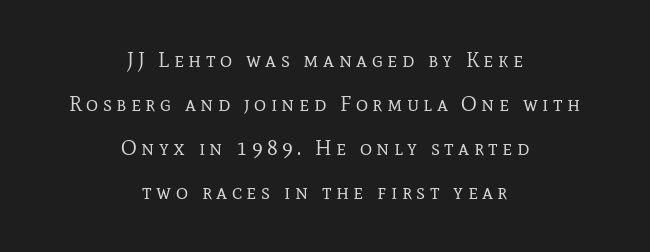
{"italic": "no", "bold": "no", "underline": "no", "align": "center", "line_spacing": "loose", "line_spacing_ratio": 2.1, "letter_spacing": "wide", "letter_spacing_em": 0.21, "glyph_px": 21}
